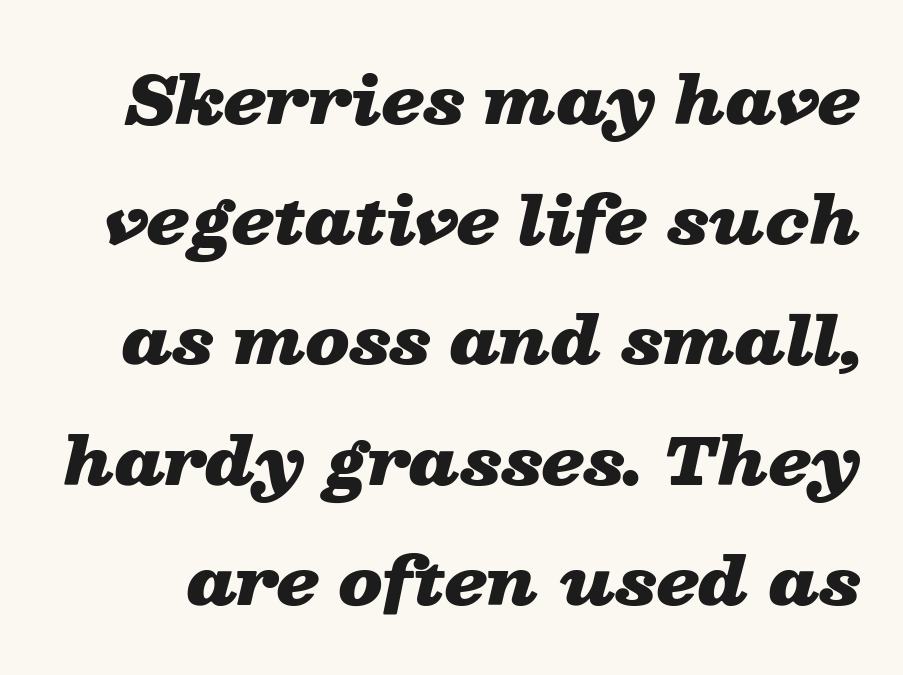
Short note: letters normally spaced. The area under the type is left untouched. These lines carry a lot of weight — the face is fully bold. Slant detected: the letters are inclined.
